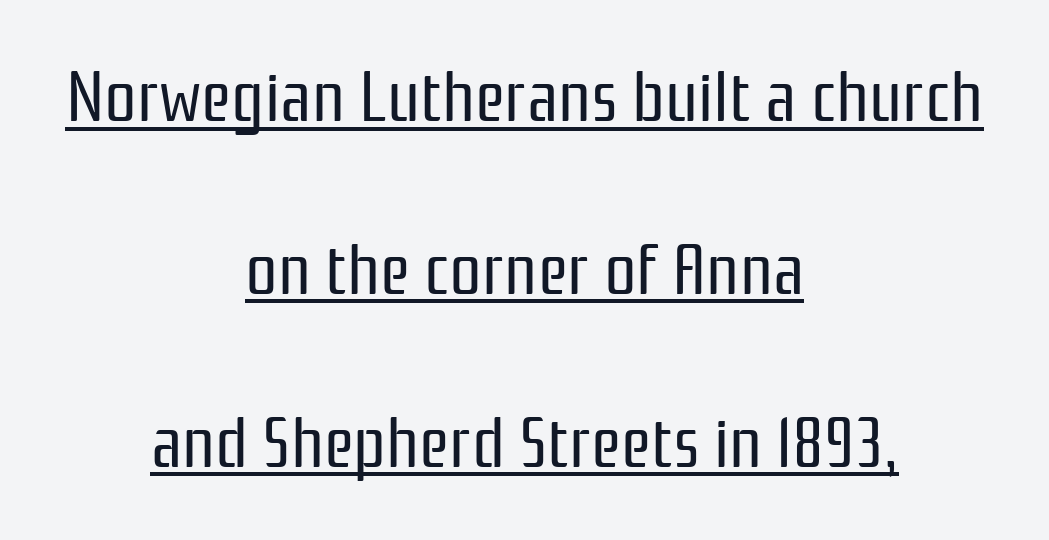
Q: Is the text bold? A: No.
Q: Is the text italic (slanted)? A: No, it is upright.
Q: Is the typeface a serif or a sans-serif typeface? A: Sans-serif.
Q: Is the text underlined? A: Yes.
Q: How is the paragraph aligned? A: Centered.
Q: Is the spacing between letters normal or unusually wide? A: Normal.
Q: Is the spacing between lines tight, normal or loose? A: Loose.
Q: Width (condensed, normal, or wide)? A: Condensed.
Q: Stroke contrast? A: Low.
Q: x-height? A: Medium.
Q: Monospaced? A: No.
